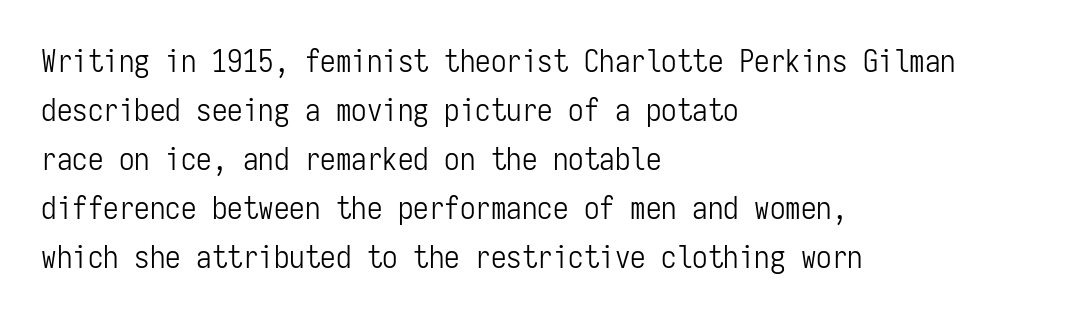
The image shows 31 px light, condensed sans-serif type, upright, monospaced; set left-aligned, normal line spacing (1.58x), normal letter spacing, not underlined; low stroke contrast and a medium x-height.
